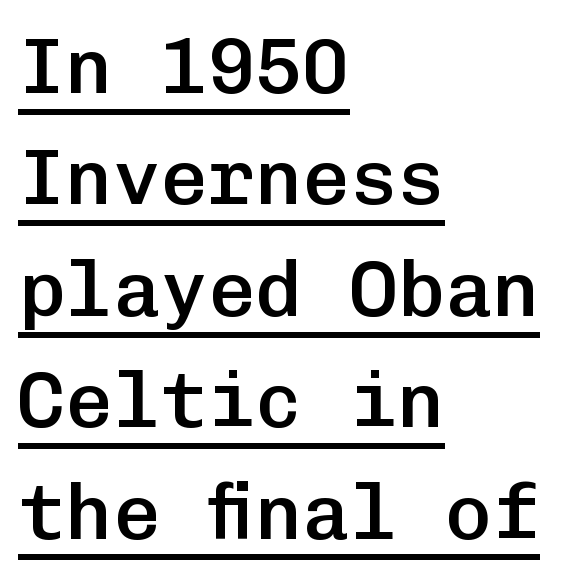
The image shows 79 px semibold sans-serif type, upright, monospaced; set left-aligned, normal line spacing (1.41x), normal letter spacing, underlined; low stroke contrast and a medium x-height.
